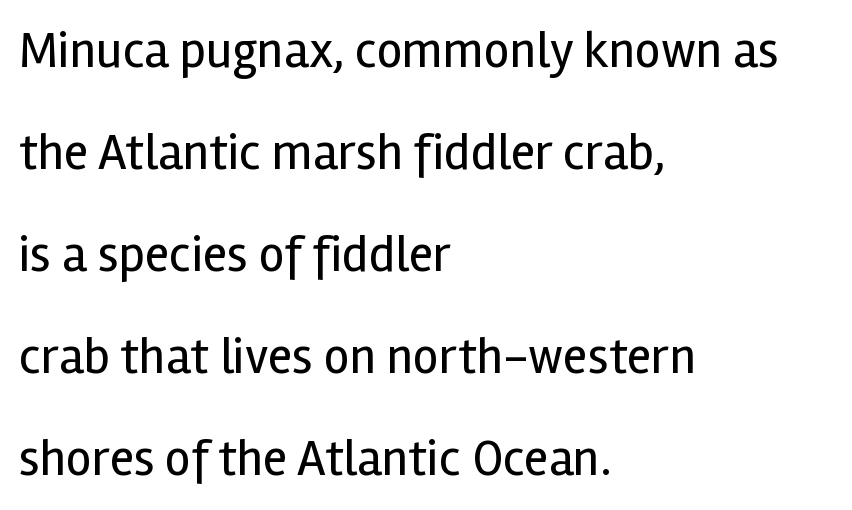
Q: Is the text bold? A: No.
Q: Is the text italic (slanted)? A: No, it is upright.
Q: Is the typeface a serif or a sans-serif typeface? A: Sans-serif.
Q: Is the text underlined? A: No.
Q: How is the paragraph aligned? A: Left-aligned.
Q: Is the spacing between letters normal or unusually wide? A: Normal.
Q: Is the spacing between lines tight, normal or loose? A: Loose.
Q: Width (condensed, normal, or wide)? A: Normal.
Q: x-height? A: Medium.
Q: Monospaced? A: No.
